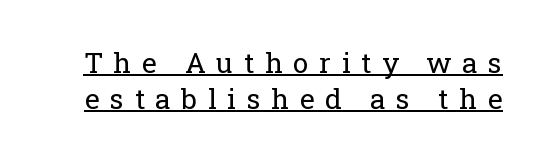
{"serif": "yes", "italic": "no", "bold": "no", "weight": "regular", "width": "normal", "stroke_contrast": "low", "x_height": "medium", "monospaced": "no", "underline": "yes", "line_spacing": "normal", "line_spacing_ratio": 1.27, "letter_spacing": "wide", "letter_spacing_em": 0.38, "glyph_px": 28}
